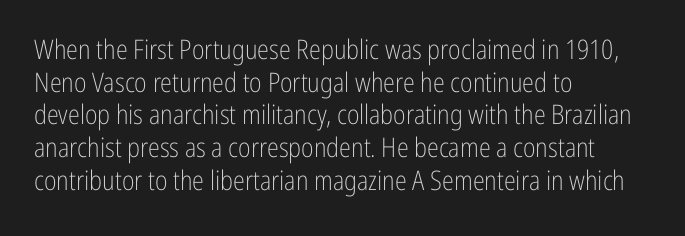
The image shows 27 px text type, upright; set left-aligned, line spacing 1.21x, normal letter spacing, not underlined.
